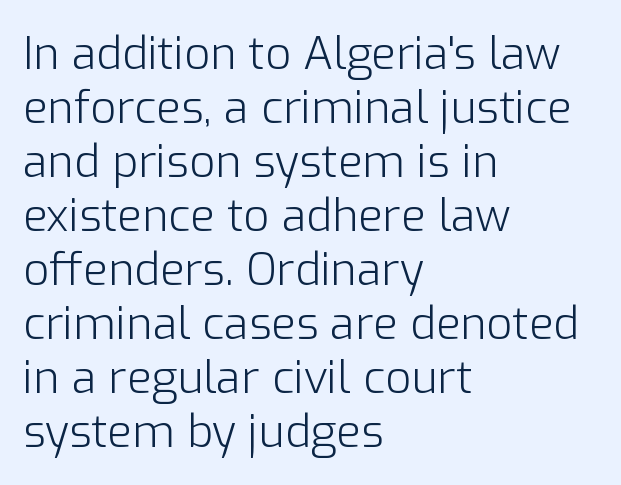
Spacing verdict: proportional, widths tailored to each character. Serif or sans? Sans — the stroke terminals are bare. The letters stand upright; this is a roman face. Glance below the letters and you will spot only blank space.
